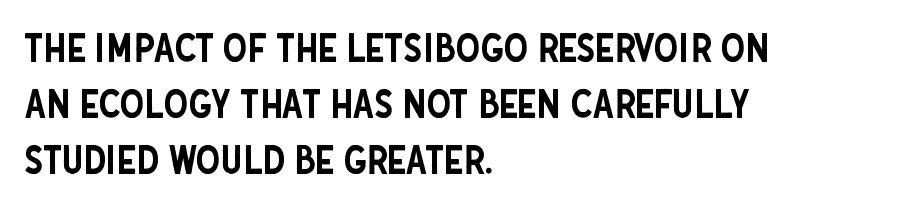
A student would call this left alignment; a typographer would say flush left, rag right. The string is rendered with underlining switched off. The designer left line spacing at the default. What stands out about the letter spacing? Nothing — it is the standard amount. If you drew a line through each stem, it would be perfectly vertical.
